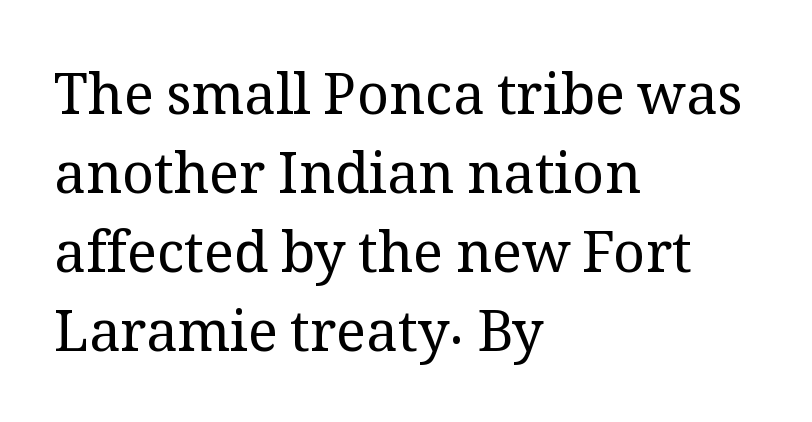
The image shows 56 px regular-weight serif type, upright; set left-aligned, normal line spacing (1.41x), normal letter spacing, not underlined; medium stroke contrast and a medium x-height.
